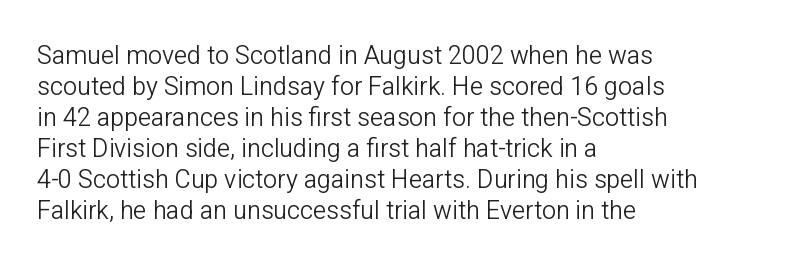
{"italic": "no", "bold": "no", "underline": "no", "align": "left", "line_spacing_ratio": 1.24, "letter_spacing": "normal", "letter_spacing_em": 0.0, "glyph_px": 25}
